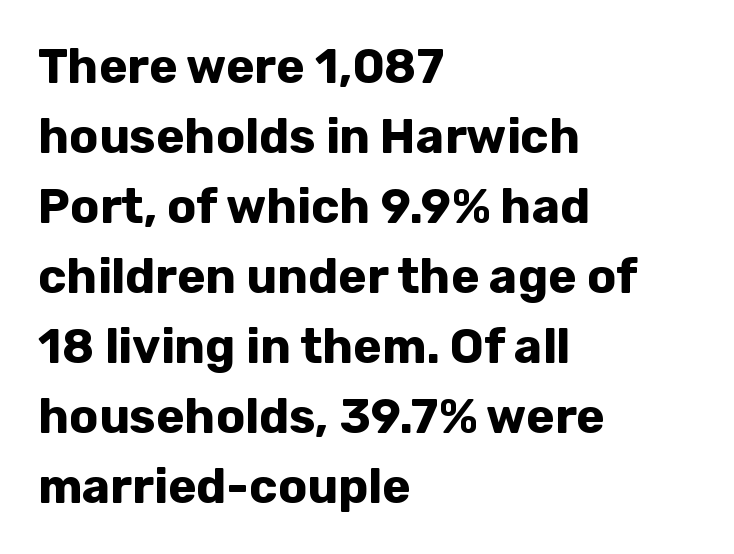
The passage shown is not underscored anywhere. The vertical gap from one line to the next is medium. Each letter's strokes conclude bluntly, with no projecting serifs. A typesetter would call this proportional, since set widths differ per character. These lines are set flush left with a ragged right edge.
